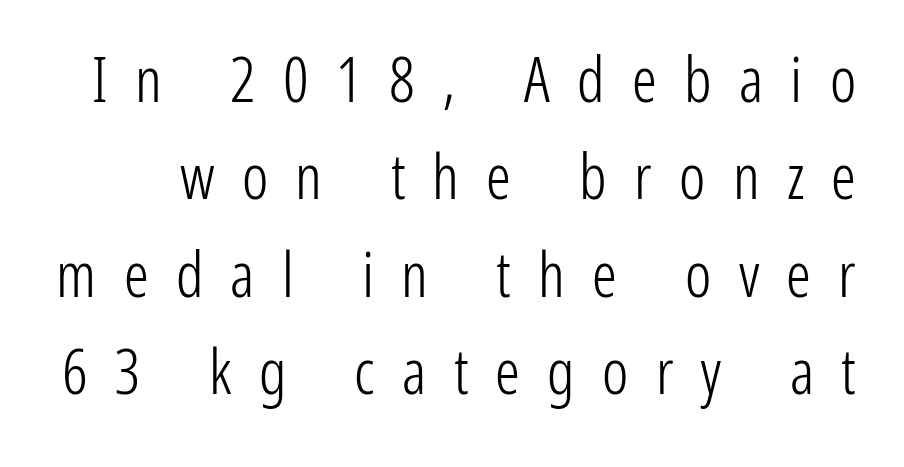
The image shows 62 px light, condensed sans-serif type, upright; set normal line spacing (1.57x), unusually wide letter spacing (+0.44 em), not underlined; low stroke contrast and a medium x-height.
